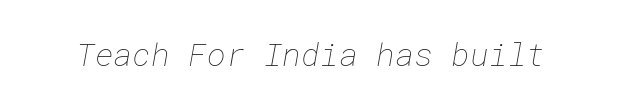
{"bold": "no", "weight": "thin", "width": "normal", "stroke_contrast": "low", "x_height": "medium", "underline": "no", "letter_spacing": "normal", "letter_spacing_em": 0.0, "glyph_px": 32}
